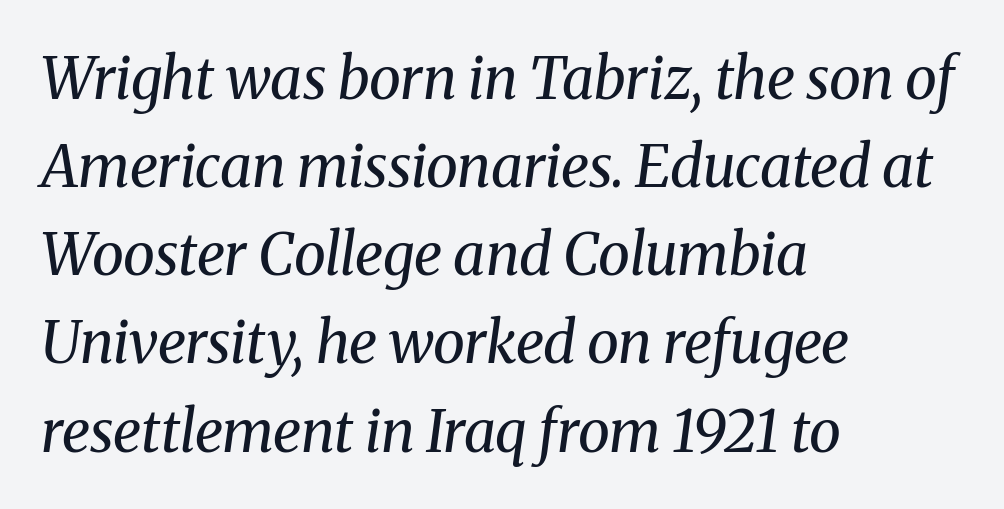
The image shows 58 px regular-weight serif type, italic (leaning right); set left-aligned, normal line spacing (1.52x), normal letter spacing, not underlined; medium stroke contrast and a medium x-height.
